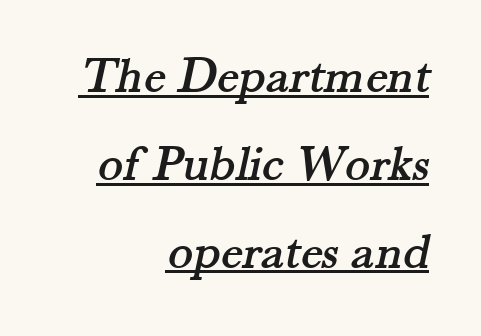
{"serif": "yes", "width": "normal", "stroke_contrast": "medium", "x_height": "small", "monospaced": "no", "underline": "yes", "align": "right", "line_spacing": "normal", "line_spacing_ratio": 1.69, "letter_spacing": "normal", "letter_spacing_em": 0.0, "glyph_px": 52}
